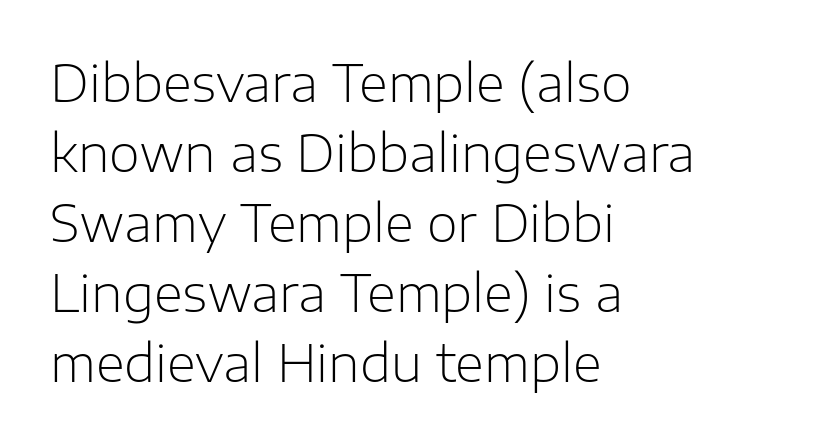
The image shows 50 px light sans-serif type, upright; set left-aligned, normal line spacing (1.4x), normal letter spacing, not underlined; low stroke contrast and a medium x-height.
